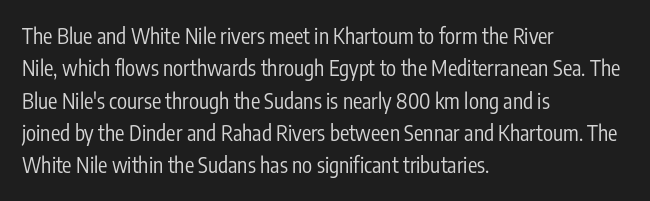
Words float on clear page, feet unadorned. Letters have the restrained weight of plain body copy at most. Horizontal alignment here is leftward, the default for most running prose. Whoever set this chose a conventional vertical rhythm. This sample uses an upright cut, with every glyph sitting square on the baseline.
